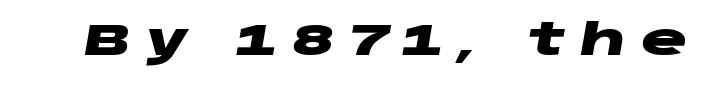
The image shows 43 px heavy, wide type, italic (leaning right); set unusually wide letter spacing (+0.35 em), not underlined; low stroke contrast and a large x-height.
